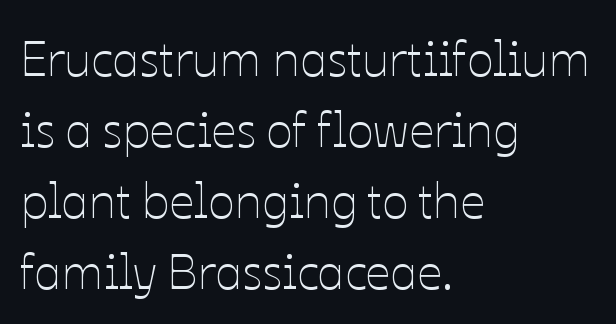
The image shows 49 px thin type, upright; set left-aligned, normal line spacing (1.45x), normal letter spacing, not underlined; low stroke contrast and a medium x-height.
